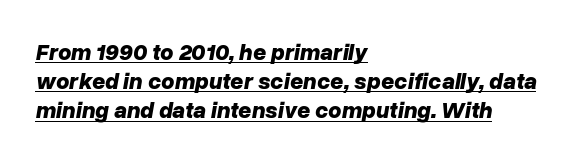
{"italic": "yes", "lean": "right", "slant_degrees": 10, "bold": "yes", "underline": "yes", "align": "left", "line_spacing": "normal", "line_spacing_ratio": 1.27, "letter_spacing": "normal", "letter_spacing_em": 0.0, "glyph_px": 23}
